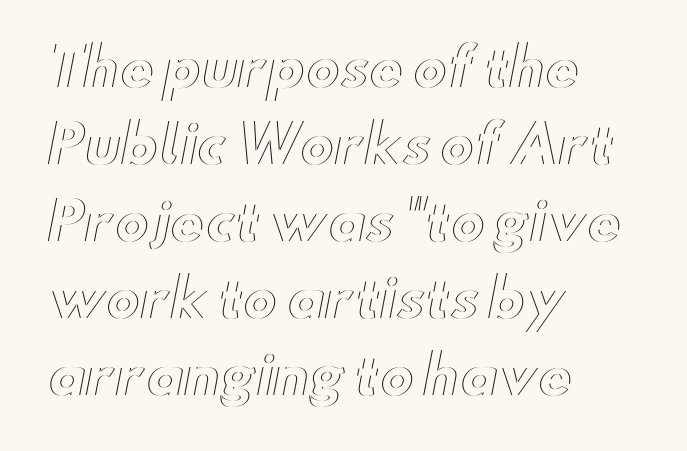
{"width": "wide", "x_height": "small", "monospaced": "no", "underline": "no", "align": "left", "line_spacing": "normal", "line_spacing_ratio": 1.48, "letter_spacing": "normal", "letter_spacing_em": 0.0, "glyph_px": 52}
